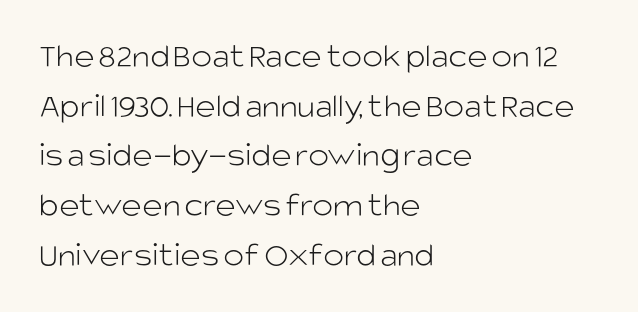
Q: Is the text bold? A: No.
Q: Is the text italic (slanted)? A: No, it is upright.
Q: Is the typeface a serif or a sans-serif typeface? A: Sans-serif.
Q: Is the text underlined? A: No.
Q: How is the paragraph aligned? A: Left-aligned.
Q: Is the spacing between letters normal or unusually wide? A: Normal.
Q: Is the spacing between lines tight, normal or loose? A: Normal.
Q: Width (condensed, normal, or wide)? A: Normal.
Q: Stroke contrast? A: Low.
Q: x-height? A: Large.
Q: Monospaced? A: No.
